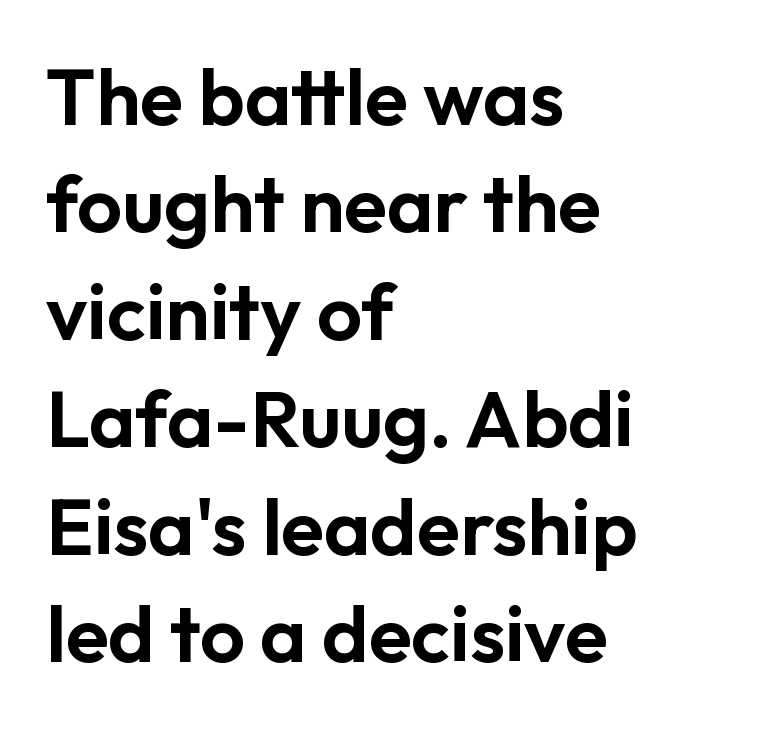
The face used here is proportionally spaced, like ordinary book or web type. Successive baselines arrive at the customary interval. Inter-character spacing is left at the font's built-in metrics. The strip under each line holds only bare page. In CSS terms this would be text-align: left. This is sans-serif lettering, the kind often seen on screens and signage.
